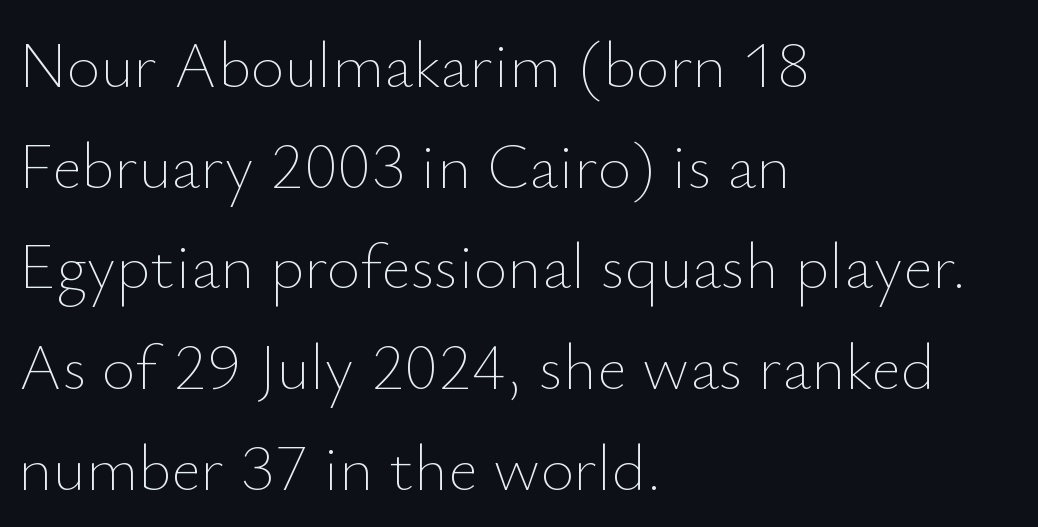
The image shows 65 px thin type, upright; set left-aligned, normal line spacing (1.55x), normal letter spacing, not underlined; low stroke contrast and a small x-height.
